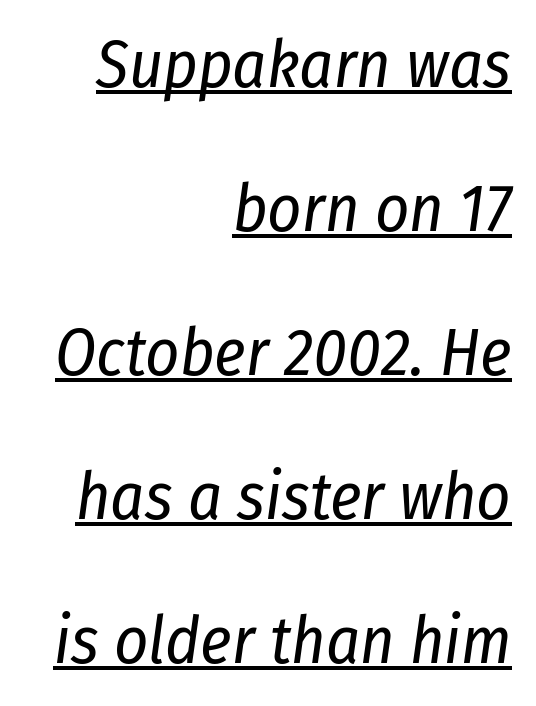
Q: Is the text bold? A: No.
Q: Is the text italic (slanted)? A: Yes, it leans right by about 8 degrees.
Q: Is the text underlined? A: Yes.
Q: How is the paragraph aligned? A: Right-aligned.
Q: Is the spacing between letters normal or unusually wide? A: Normal.
Q: Is the spacing between lines tight, normal or loose? A: Loose.
Q: Width (condensed, normal, or wide)? A: Condensed.
Q: Stroke contrast? A: Low.
Q: x-height? A: Medium.
Q: Monospaced? A: No.
